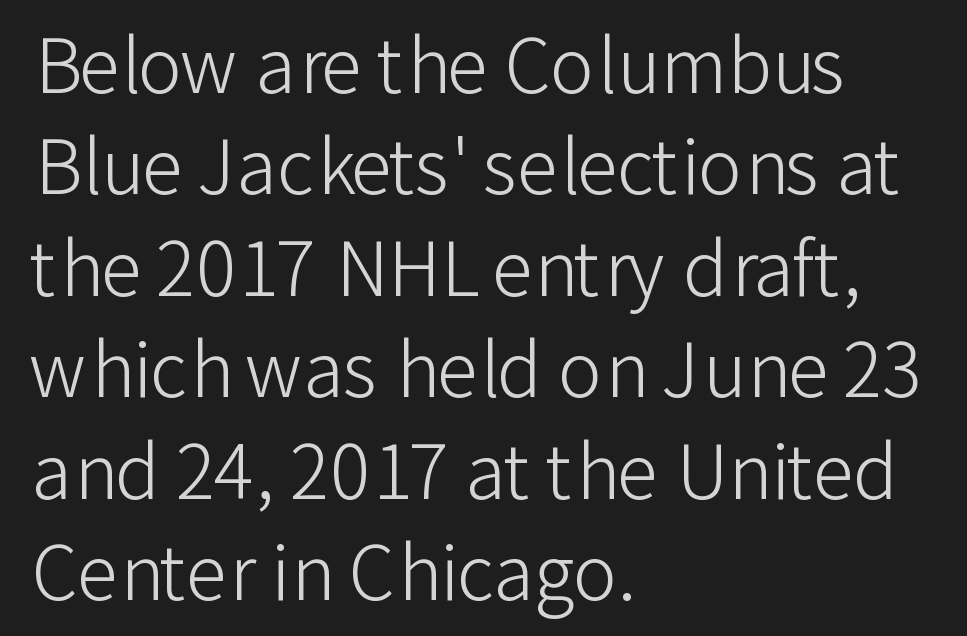
Q: Is the text bold? A: No.
Q: Is the text italic (slanted)? A: No, it is upright.
Q: Is the typeface a serif or a sans-serif typeface? A: Sans-serif.
Q: Is the text underlined? A: No.
Q: How is the paragraph aligned? A: Left-aligned.
Q: Is the spacing between letters normal or unusually wide? A: Normal.
Q: Is the spacing between lines tight, normal or loose? A: Normal.
Q: Width (condensed, normal, or wide)? A: Normal.
Q: Stroke contrast? A: Low.
Q: x-height? A: Medium.
Q: Monospaced? A: No.
